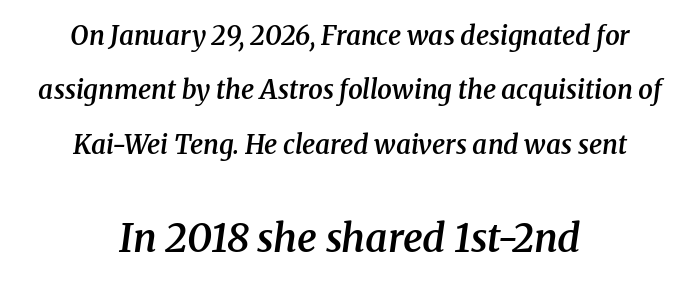
Q: Is the text bold? A: Semi-bold.
Q: Is the text italic (slanted)? A: Yes, it leans right by about 8 degrees.
Q: Is the typeface a serif or a sans-serif typeface? A: Serif.
Q: Is the text underlined? A: No.
Q: How is the paragraph aligned? A: Centered.
Q: Is the spacing between letters normal or unusually wide? A: Normal.
Q: Is the spacing between lines tight, normal or loose? A: Loose.
Q: Which block of text is set in a larger size, the first (top) or the second (bottom)? A: The second (bottom) one.
Q: Width (condensed, normal, or wide)? A: Normal.
Q: Stroke contrast? A: Medium.
Q: x-height? A: Medium.
Q: Monospaced? A: No.
